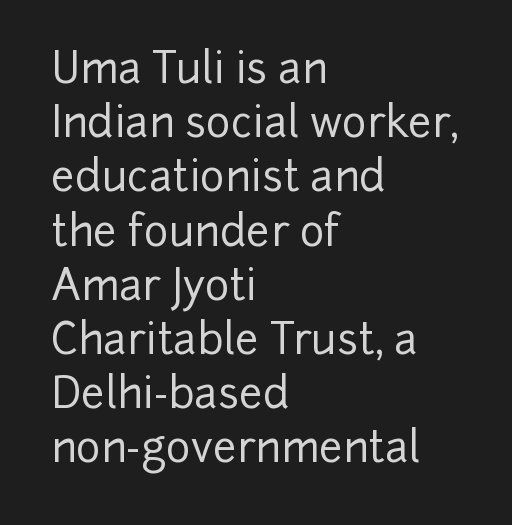
Does the copy run flush right? No — it runs flush left. Tracking value appears to be zero — textbook default spacing. The lines sit at an ordinary, default distance from one another. Nobody drew a line under any word here. Do the characters align in a grid? No, the font is proportional. No italicization has been applied; the sample stays upright.
